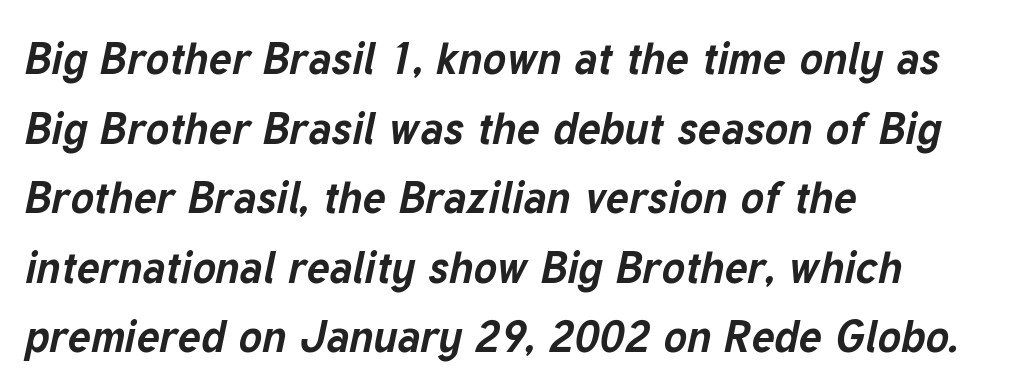
Q: Is the text bold? A: Yes.
Q: Is the text italic (slanted)? A: Yes, it leans right by about 12 degrees.
Q: Is the text underlined? A: No.
Q: How is the paragraph aligned? A: Left-aligned.
Q: Is the spacing between letters normal or unusually wide? A: Normal.
Q: Is the spacing between lines tight, normal or loose? A: Normal.
Q: Width (condensed, normal, or wide)? A: Normal.
Q: Stroke contrast? A: Low.
Q: x-height? A: Medium.
Q: Monospaced? A: No.
